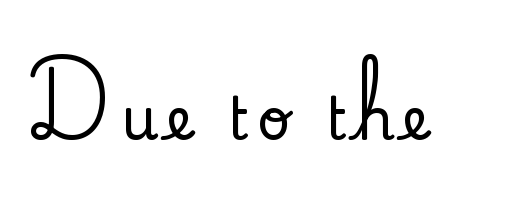
Q: Is the text italic (slanted)? A: No, it is upright.
Q: Is the typeface a serif or a sans-serif typeface? A: Serif.
Q: Is the text underlined? A: No.
Q: Width (condensed, normal, or wide)? A: Normal.
Q: Stroke contrast? A: Low.
Q: x-height? A: Small.
Q: Monospaced? A: No.
